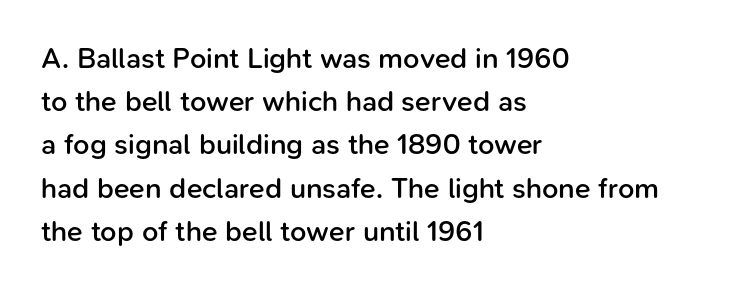
{"serif": "no", "italic": "no", "bold": "semi", "weight": "semibold", "width": "normal", "stroke_contrast": "low", "x_height": "medium", "monospaced": "no", "underline": "no", "align": "left", "line_spacing": "normal", "line_spacing_ratio": 1.49, "letter_spacing": "normal", "letter_spacing_em": 0.0, "glyph_px": 29}
